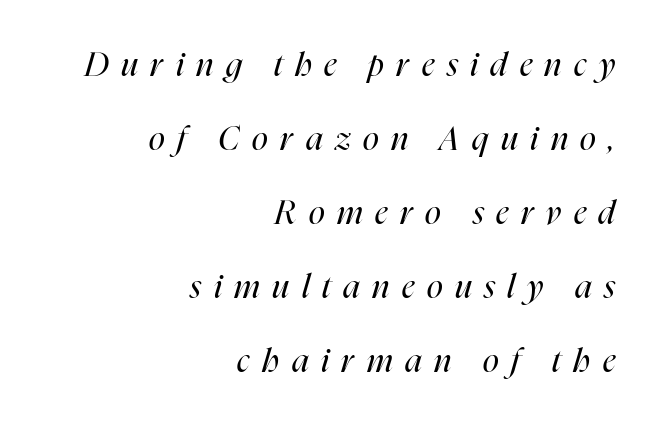
The image shows 33 px regular-weight, condensed type, italic (leaning right); set right-aligned, loose line spacing (2.24x), unusually wide letter spacing (+0.38 em), not underlined; high stroke contrast and a medium x-height.
